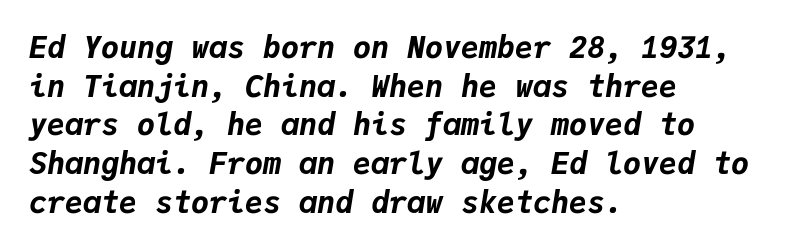
The leading is moderate, giving the passage an even texture. The lines in this sample share a left origin and differ only in where they stop. Characters are canted at an angle relative to the baseline's perpendicular. As a designer I'd log this as weight 700, bold. The passage shown is not underscored anywhere.
